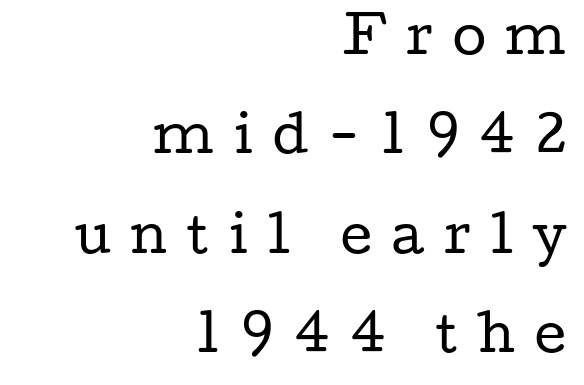
The zone under the glyphs is completely vacant. This sample uses a serif face. A typesetter would mark this as roman, not italic. The rendering uses natural spacing where letterforms have individual widths. Characters follow at a spacing far wider than the type designer built in.
